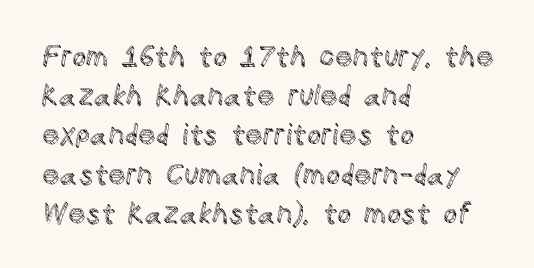
Q: Is the text italic (slanted)? A: Yes.
Q: Is the text underlined? A: No.
Q: How is the paragraph aligned? A: Left-aligned.
Q: Is the spacing between letters normal or unusually wide? A: Normal.
Q: Is the spacing between lines tight, normal or loose? A: Normal.
Q: Width (condensed, normal, or wide)? A: Normal.
Q: x-height? A: Large.
Q: Monospaced? A: No.
